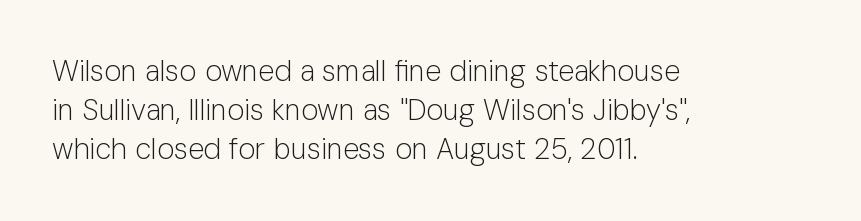
Normally led — the rows are evenly, conventionally spaced. Is the type heavy? It reads as light-to-regular instead. A roman cut, with each character standing at attention. Here the designer chose a conventional face with non-uniform glyph widths. Type style note: lacks serifs. Any mark beneath the type? The region is blank.
